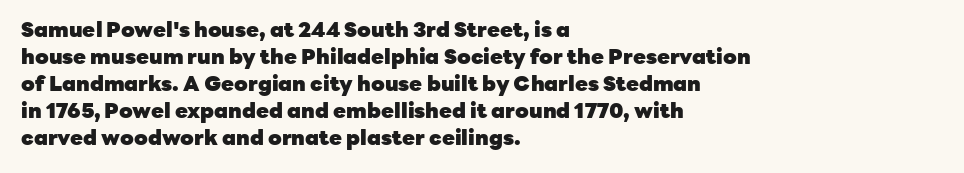
Q: Is the text bold? A: Yes.
Q: Is the text italic (slanted)? A: No, it is upright.
Q: Is the text underlined? A: No.
Q: How is the paragraph aligned? A: Left-aligned.
Q: Is the spacing between letters normal or unusually wide? A: Normal.
Q: Is the spacing between lines tight, normal or loose? A: Normal.
